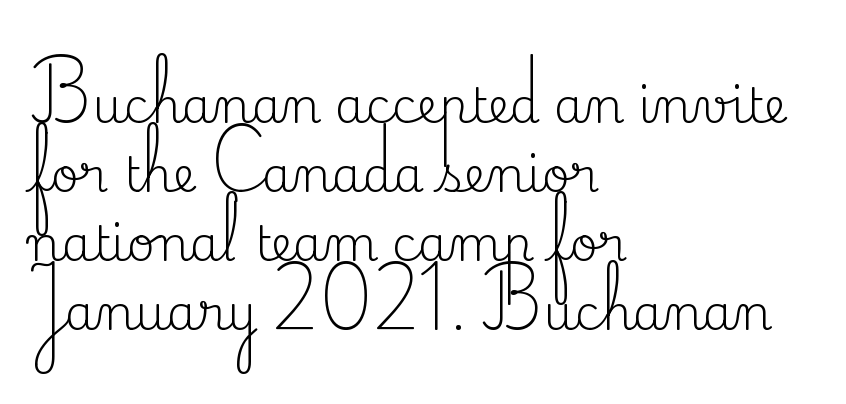
{"serif": "yes", "italic": "no", "bold": "no", "weight": "regular", "width": "normal", "stroke_contrast": "medium", "x_height": "small", "monospaced": "no", "underline": "no", "align": "left", "line_spacing": "normal", "line_spacing_ratio": 1.44, "letter_spacing": "normal", "letter_spacing_em": 0.0, "glyph_px": 48}
